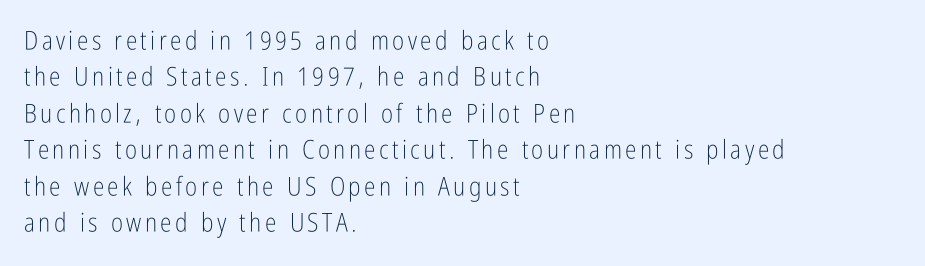
The image shows 26 px text type, upright; set left-aligned, normal line spacing (1.4x), not underlined.
